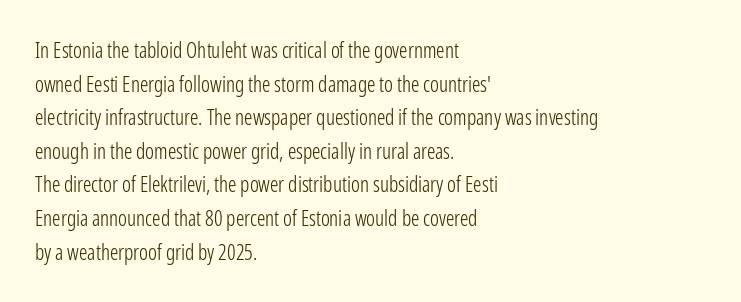
The font's upright variant was chosen for this text. Does the leading feel generous? No, just average. Letters rest on an invisible, unmarked baseline. Heft: none added — not bold. Typeset ragged right — the left edge is the straight one.
